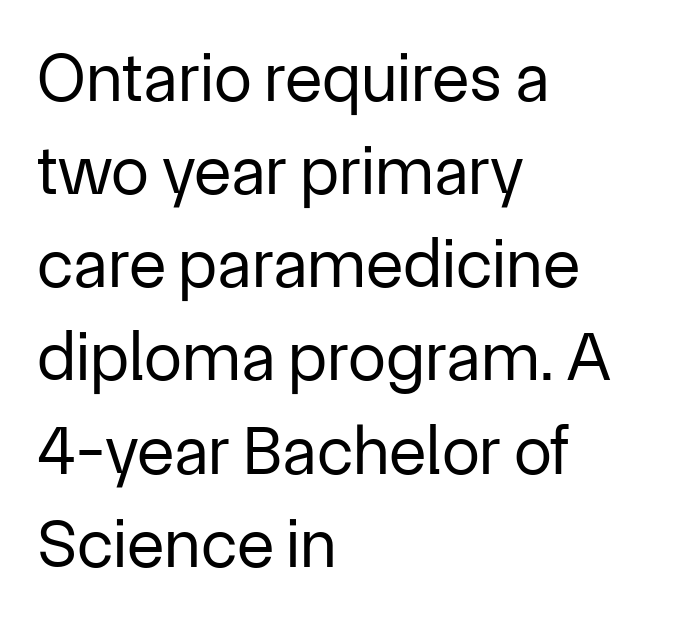
{"serif": "no", "italic": "no", "bold": "no", "weight": "regular", "width": "normal", "stroke_contrast": "low", "x_height": "medium", "monospaced": "no", "underline": "no", "align": "left", "line_spacing": "normal", "line_spacing_ratio": 1.35, "letter_spacing": "normal", "letter_spacing_em": 0.0, "glyph_px": 69}
